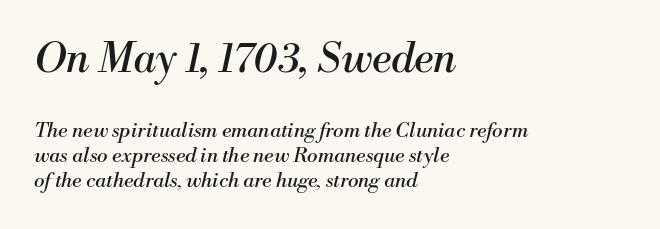
Yep, those are serifs on the letters. The typesetting does not lean heavy: it is not bold. Notice how the passage keeps a crisp vertical edge on the left only. Compare the two chunks: the upper has the greater cap height.
